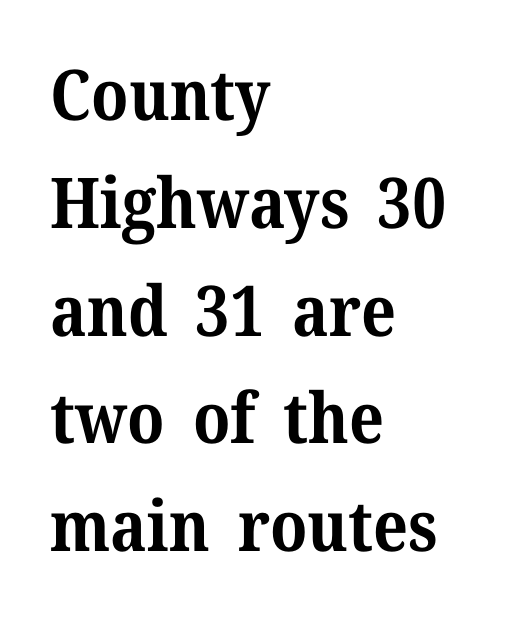
Q: Is the text bold? A: Yes.
Q: Is the text italic (slanted)? A: No, it is upright.
Q: Is the typeface a serif or a sans-serif typeface? A: Serif.
Q: Is the text underlined? A: No.
Q: How is the paragraph aligned? A: Left-aligned.
Q: Is the spacing between letters normal or unusually wide? A: Normal.
Q: Is the spacing between lines tight, normal or loose? A: Normal.
Q: Width (condensed, normal, or wide)? A: Normal.
Q: Stroke contrast? A: Medium.
Q: x-height? A: Medium.
Q: Monospaced? A: No.
